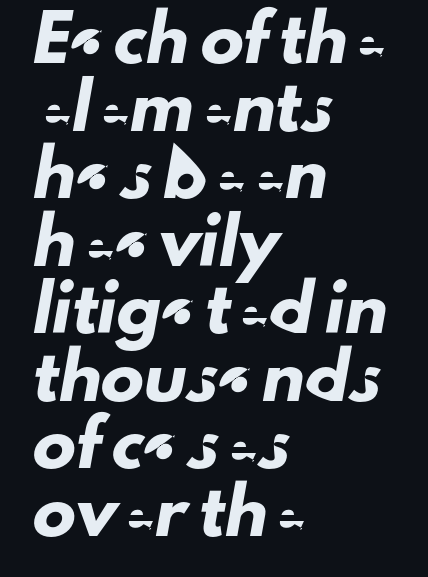
The image shows 43 px sans-serif type; set left-aligned, normal line spacing (1.57x), normal letter spacing, not underlined; low stroke contrast and a small x-height.
